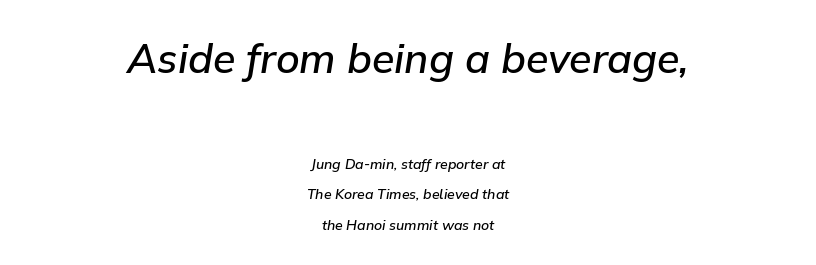
The characters look somewhat weighty, a semibold short of true bold. The gap between lines stays unmarked. Note: larger setting up top, smaller setting below. Is this a fixed-width face? No — the glyphs have proportional, varying widths.
